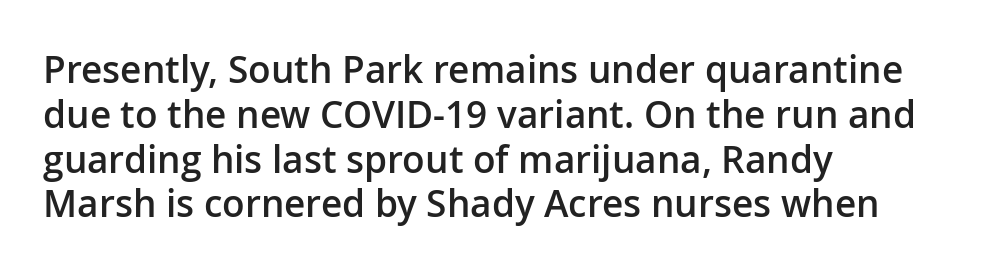
The passage shown has conventional tracking throughout. Looks like regular typesetting: each glyph gets only the width it needs. Serif or sans? Sans — the stroke terminals are bare. Italic? Not at all — the glyphs are vertical. Bare-footed words on every line.
